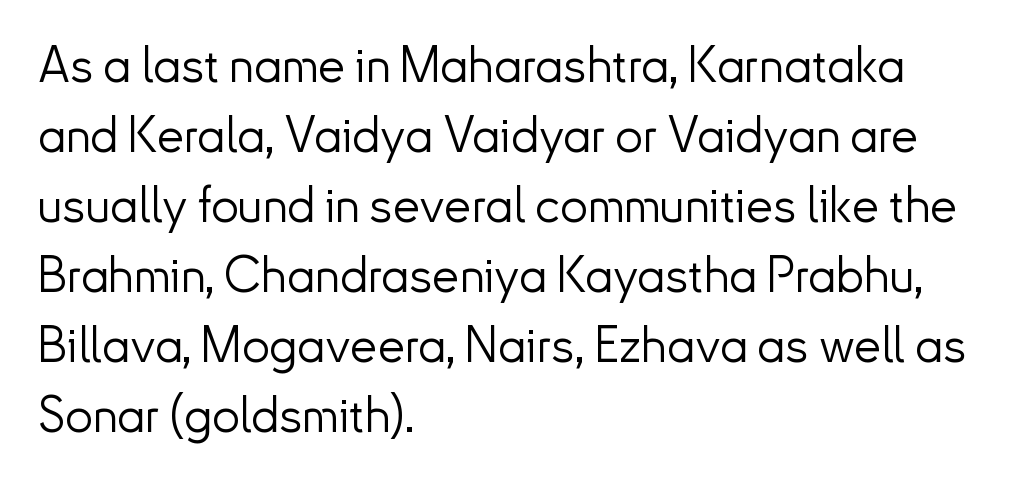
Q: Is the text bold? A: No.
Q: Is the text italic (slanted)? A: No, it is upright.
Q: Is the typeface a serif or a sans-serif typeface? A: Sans-serif.
Q: Is the text underlined? A: No.
Q: How is the paragraph aligned? A: Left-aligned.
Q: Is the spacing between letters normal or unusually wide? A: Normal.
Q: Is the spacing between lines tight, normal or loose? A: Normal.
Q: Width (condensed, normal, or wide)? A: Normal.
Q: Stroke contrast? A: Low.
Q: x-height? A: Small.
Q: Monospaced? A: No.
